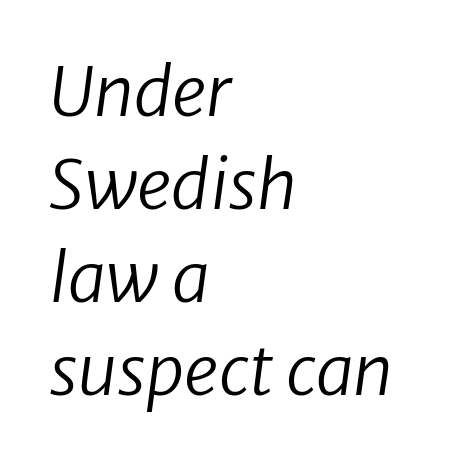
The image shows 68 px regular-weight sans-serif type; set left-aligned, normal line spacing (1.37x), normal letter spacing, not underlined; low stroke contrast and a medium x-height.
